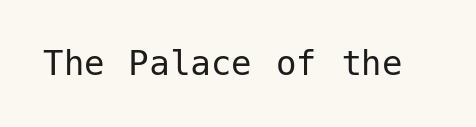
The image shows 41 px regular-weight sans-serif type, upright; set normal letter spacing, not underlined; low stroke contrast and a medium x-height.
